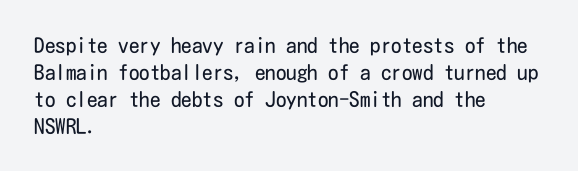
The image shows 21 px text type, upright; set left-aligned, normal line spacing (1.28x), normal letter spacing, not underlined.
